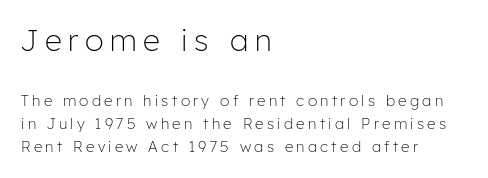
The image shows 30 px light sans-serif type, upright; set left-aligned, normal line spacing (1.54x), unusually wide letter spacing (+0.22 em), not underlined; the first (top) block is 2.0x larger; low stroke contrast and a medium x-height.
